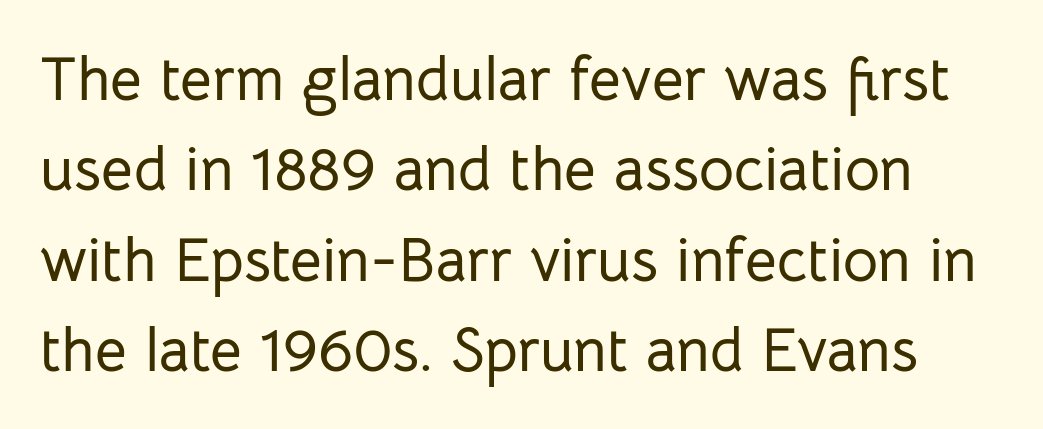
{"serif": "no", "italic": "no", "width": "normal", "stroke_contrast": "low", "x_height": "medium", "monospaced": "no", "underline": "no", "line_spacing": "normal", "line_spacing_ratio": 1.48, "letter_spacing": "normal", "letter_spacing_em": 0.0, "glyph_px": 61}
